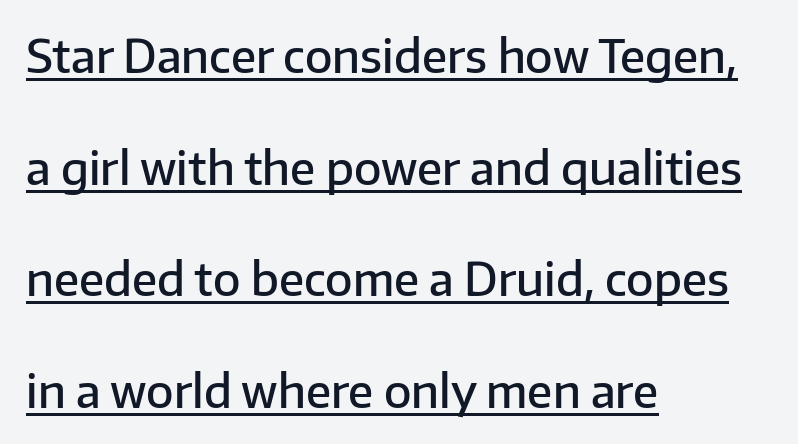
Q: Is the text bold? A: Semi-bold.
Q: Is the text italic (slanted)? A: No, it is upright.
Q: Is the typeface a serif or a sans-serif typeface? A: Sans-serif.
Q: Is the text underlined? A: Yes.
Q: How is the paragraph aligned? A: Left-aligned.
Q: Is the spacing between letters normal or unusually wide? A: Normal.
Q: Is the spacing between lines tight, normal or loose? A: Loose.
Q: Width (condensed, normal, or wide)? A: Normal.
Q: Stroke contrast? A: Low.
Q: x-height? A: Medium.
Q: Monospaced? A: No.
